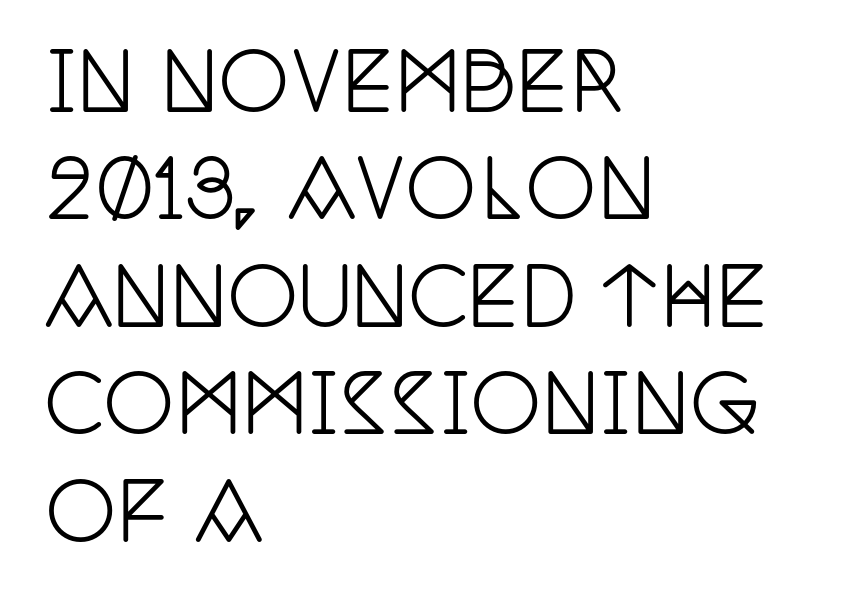
A clean baseline with only descenders dipping below it. Letterform terminals end in serifs throughout the passage. The letters sit at their default tracking, neither squeezed nor spread. The setting favours the left margin, as ordinary paragraphs usually do. The letters advance in unequal steps, a hallmark of proportional type. The rows are spaced the way most documents space them.
